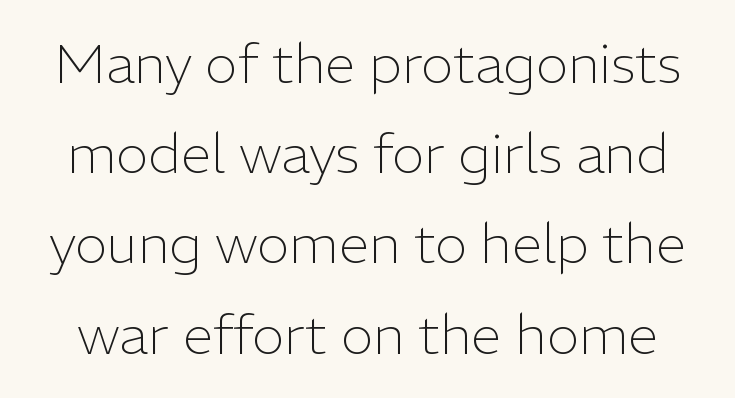
The image shows 55 px light sans-serif type, upright; set normal line spacing (1.64x), normal letter spacing, not underlined; low stroke contrast and a medium x-height.
